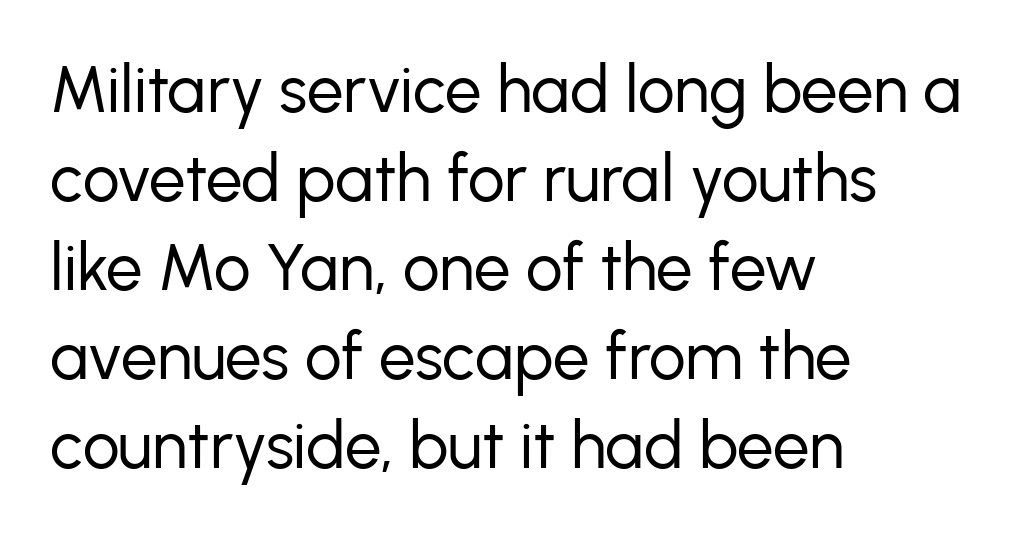
Nobody touched the tracking dial on this one. Is this a sans? Yes — the strokes have no serifs. The cut favours lightness, reaching ordinary text weight at its darkest. The typography opts for an upright posture over an oblique one. Typeset ragged right — the left edge is the straight one.
